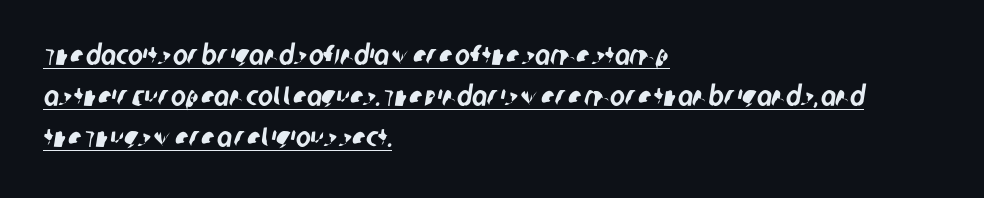
{"serif": "no", "width": "condensed", "stroke_contrast": "low", "x_height": "large", "monospaced": "no", "underline": "yes", "align": "left", "line_spacing": "normal", "line_spacing_ratio": 1.47, "letter_spacing": "normal", "letter_spacing_em": 0.0, "glyph_px": 28}
